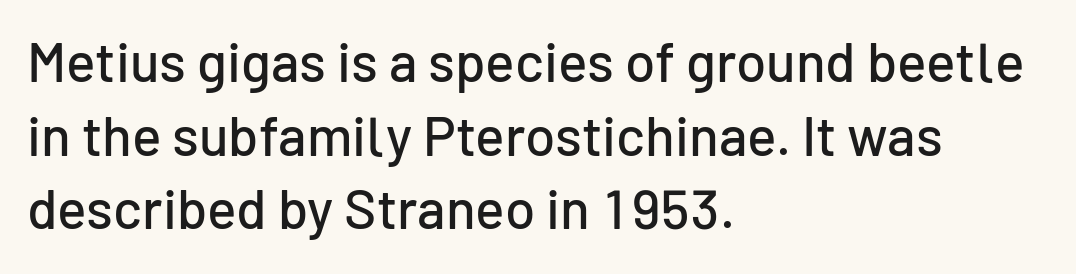
The image shows 55 px sans-serif type, upright; set left-aligned, normal line spacing (1.34x), normal letter spacing, not underlined; low stroke contrast and a medium x-height.
